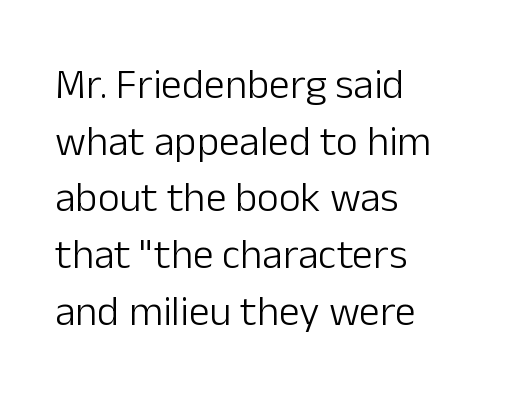
Underlining? Definitely not there. These lines are rendered in a variable-pitch font. Observe the ordinary spacing: letters are neighbours, not strangers. Leading matches the norm, producing a regular column.
